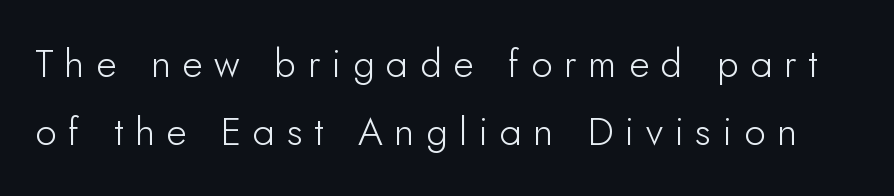
Q: Is the text italic (slanted)? A: No, it is upright.
Q: Is the typeface a serif or a sans-serif typeface? A: Sans-serif.
Q: Is the text underlined? A: No.
Q: Is the spacing between letters normal or unusually wide? A: Unusually wide.
Q: Width (condensed, normal, or wide)? A: Normal.
Q: Stroke contrast? A: Low.
Q: x-height? A: Small.
Q: Monospaced? A: No.
